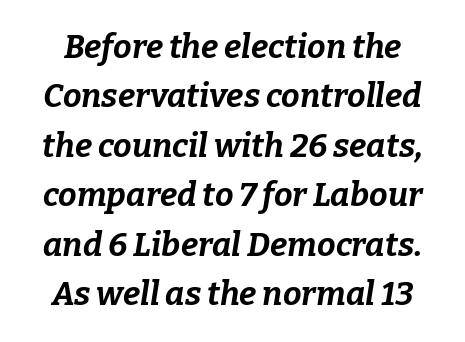
The image shows 33 px bold type, italic (leaning right); set normal line spacing (1.5x), normal letter spacing, not underlined; low stroke contrast and a medium x-height.
